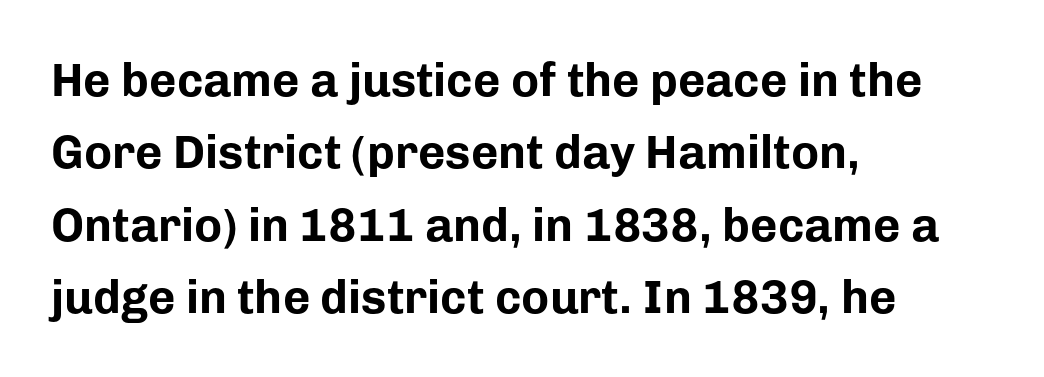
Q: Is the text bold? A: Yes.
Q: Is the text italic (slanted)? A: No, it is upright.
Q: Is the typeface a serif or a sans-serif typeface? A: Sans-serif.
Q: Is the text underlined? A: No.
Q: How is the paragraph aligned? A: Left-aligned.
Q: Is the spacing between letters normal or unusually wide? A: Normal.
Q: Is the spacing between lines tight, normal or loose? A: Normal.
Q: Width (condensed, normal, or wide)? A: Normal.
Q: Stroke contrast? A: Low.
Q: x-height? A: Medium.
Q: Monospaced? A: No.
